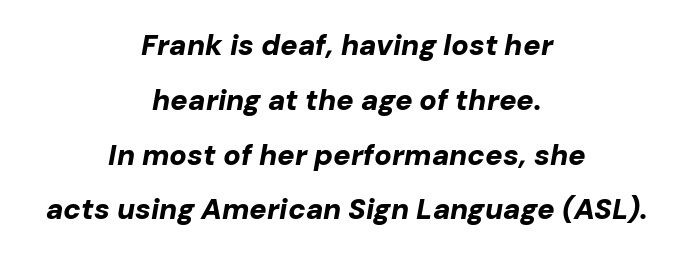
Q: Is the text bold? A: Yes.
Q: Is the text italic (slanted)? A: Yes, it leans right by about 10 degrees.
Q: Is the text underlined? A: No.
Q: How is the paragraph aligned? A: Centered.
Q: Is the spacing between letters normal or unusually wide? A: Normal.
Q: Width (condensed, normal, or wide)? A: Normal.
Q: Stroke contrast? A: Low.
Q: x-height? A: Medium.
Q: Monospaced? A: No.
